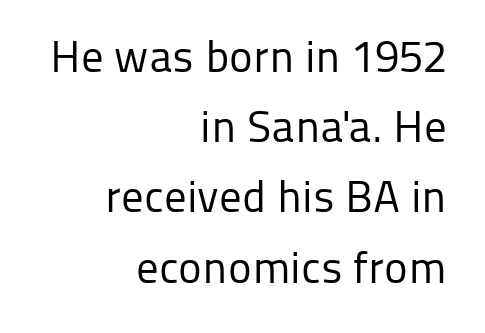
This sample uses plain, unmodified letter spacing. Tall strokes in this sample are plumb rather than angled. Underlining? Definitely not there. Regarding leading, the lines here are spaced in the standard way. Looks like regular typesetting: each glyph gets only the width it needs. Does the copy run flush right? Yes — the right margin is perfectly even.
